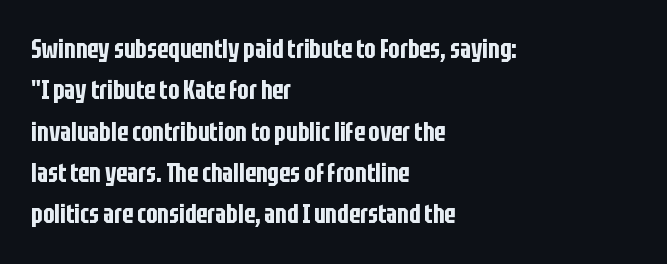
Q: Is the text italic (slanted)? A: No, it is upright.
Q: Is the text underlined? A: No.
Q: How is the paragraph aligned? A: Left-aligned.
Q: Is the spacing between letters normal or unusually wide? A: Normal.
Q: Is the spacing between lines tight, normal or loose? A: Normal.
